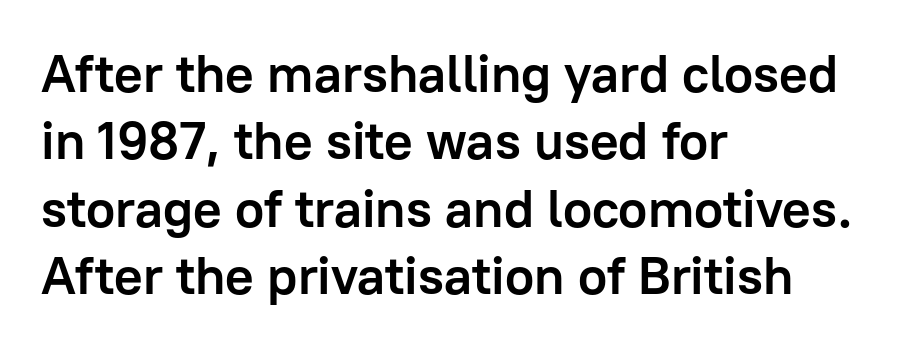
{"serif": "no", "italic": "no", "bold": "yes", "weight": "semibold", "width": "normal", "stroke_contrast": "low", "x_height": "medium", "monospaced": "no", "underline": "no", "align": "left", "line_spacing": "normal", "line_spacing_ratio": 1.27, "letter_spacing": "normal", "letter_spacing_em": 0.0, "glyph_px": 53}
